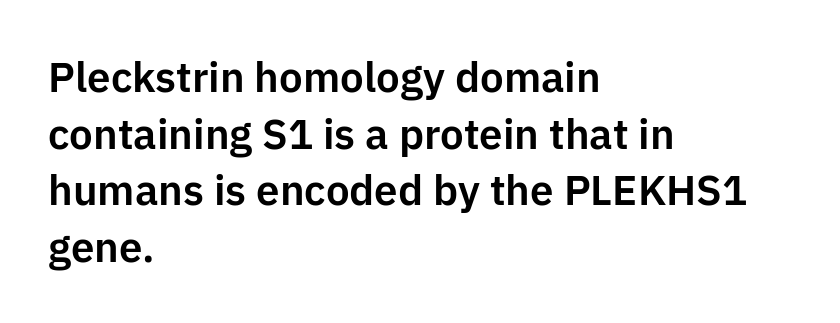
Q: Is the text italic (slanted)? A: No, it is upright.
Q: Is the typeface a serif or a sans-serif typeface? A: Sans-serif.
Q: Is the text underlined? A: No.
Q: How is the paragraph aligned? A: Left-aligned.
Q: Is the spacing between letters normal or unusually wide? A: Normal.
Q: Is the spacing between lines tight, normal or loose? A: Normal.
Q: Width (condensed, normal, or wide)? A: Normal.
Q: Stroke contrast? A: Low.
Q: x-height? A: Medium.
Q: Monospaced? A: No.
